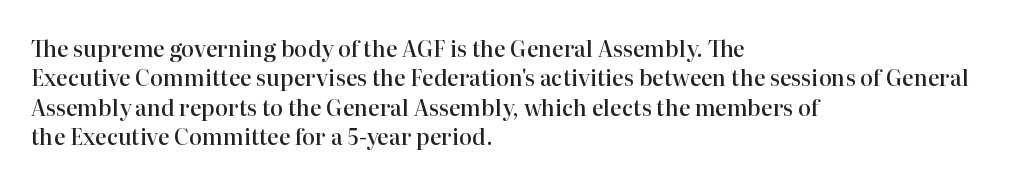
The image shows 22 px text type, upright; set left-aligned, normal line spacing (1.34x), normal letter spacing, not underlined.
